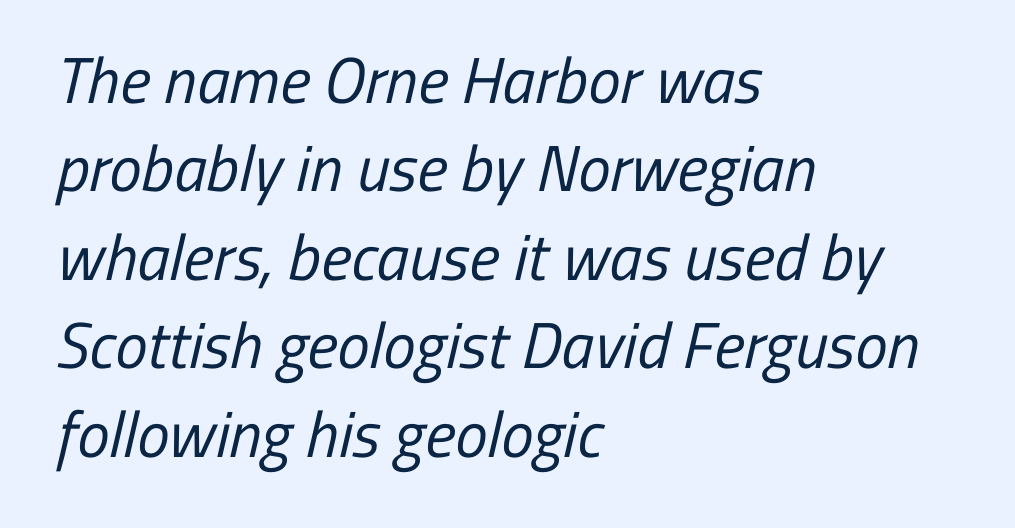
{"serif": "no", "bold": "no", "weight": "regular", "width": "condensed", "stroke_contrast": "low", "x_height": "medium", "monospaced": "no", "underline": "no", "align": "left", "line_spacing": "normal", "line_spacing_ratio": 1.36, "letter_spacing": "normal", "letter_spacing_em": 0.0, "glyph_px": 65}
